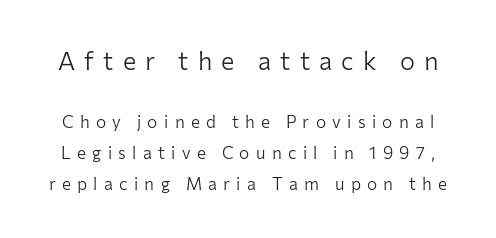
The image shows 25 px text type, upright; set line spacing 1.83x, unusually wide letter spacing (+0.37 em), not underlined; the first (top) block is 1.47x larger.
